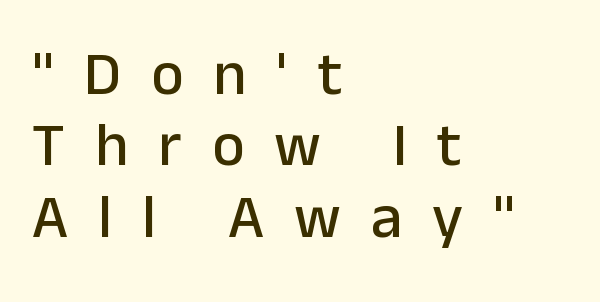
Q: Is the text italic (slanted)? A: No, it is upright.
Q: Is the typeface a serif or a sans-serif typeface? A: Sans-serif.
Q: Is the text underlined? A: No.
Q: How is the paragraph aligned? A: Left-aligned.
Q: Is the spacing between letters normal or unusually wide? A: Unusually wide.
Q: Is the spacing between lines tight, normal or loose? A: Tight.
Q: Width (condensed, normal, or wide)? A: Normal.
Q: Stroke contrast? A: Low.
Q: x-height? A: Medium.
Q: Monospaced? A: No.
